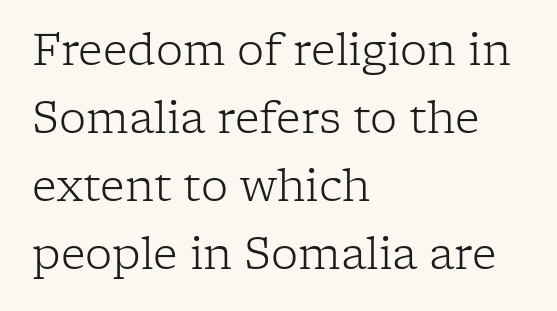
Horizontal bands of white between lines are of average thickness. Horizontally, the lines are justified to the leading edge only. This is serif lettering, the kind often seen in printed books. The specimen reads as upright at a glance.
